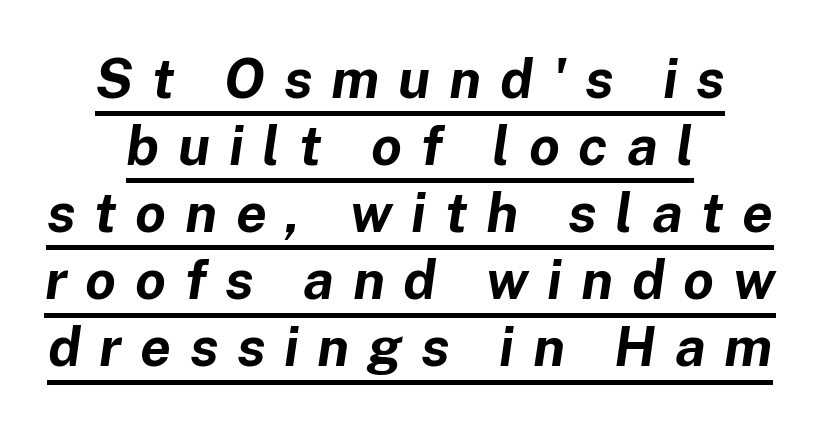
A baseline rule has been typeset under these characters. Tracking here is generous; glyphs stand well apart from one another. Italic? Definitely — the glyphs are oblique. Heavy, bold letterforms. The lines in this sample share a center point and differ in where they start and stop. Varying glyph widths throughout — classic text-font behaviour.
